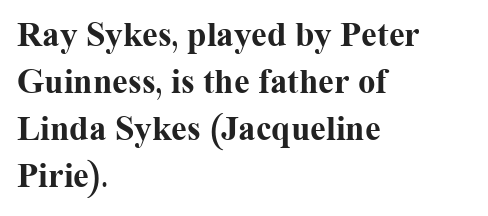
The image shows 35 px bold serif type, upright; set left-aligned, normal line spacing (1.34x), normal letter spacing, not underlined; medium stroke contrast and a medium x-height.
